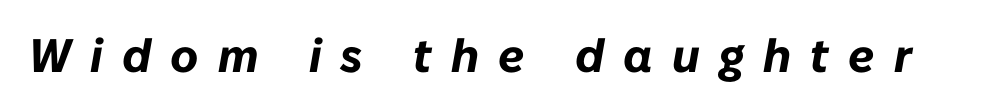
Q: Is the text bold? A: Yes.
Q: Is the text italic (slanted)? A: Yes, it leans right by about 10 degrees.
Q: Is the text underlined? A: No.
Q: Is the spacing between letters normal or unusually wide? A: Unusually wide.
Q: Width (condensed, normal, or wide)? A: Normal.
Q: Stroke contrast? A: Low.
Q: x-height? A: Medium.
Q: Monospaced? A: No.
